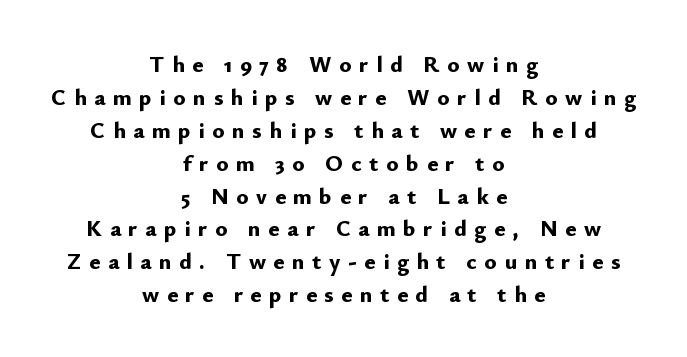
{"italic": "no", "bold": "yes", "underline": "no", "align": "center", "line_spacing": "normal", "line_spacing_ratio": 1.43, "letter_spacing": "wide", "letter_spacing_em": 0.33, "glyph_px": 23}
